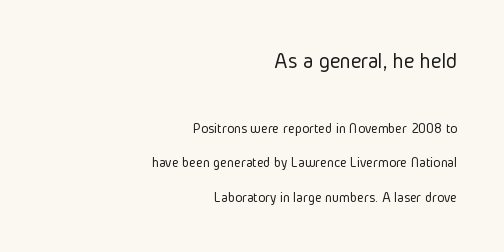
Q: Is the text bold? A: No.
Q: Is the text italic (slanted)? A: No, it is upright.
Q: Is the text underlined? A: No.
Q: How is the paragraph aligned? A: Right-aligned.
Q: Is the spacing between letters normal or unusually wide? A: Normal.
Q: Is the spacing between lines tight, normal or loose? A: Loose.
Q: Which block of text is set in a larger size, the first (top) or the second (bottom)? A: The first (top) one.
